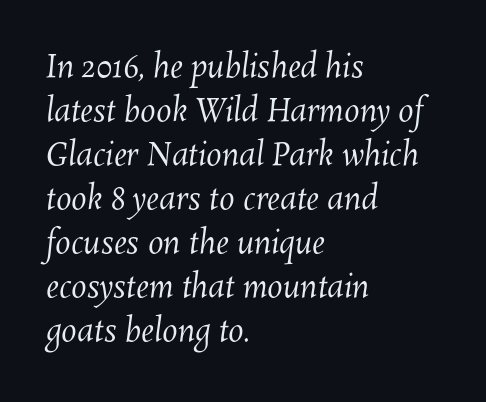
Varying glyph widths throughout — classic text-font behaviour. The typeface has the unassuming heft of standard copy or less. The rows are spaced the way most documents space them. Typeset ragged right — the left edge is the straight one. A bare baseline throughout the passage.
